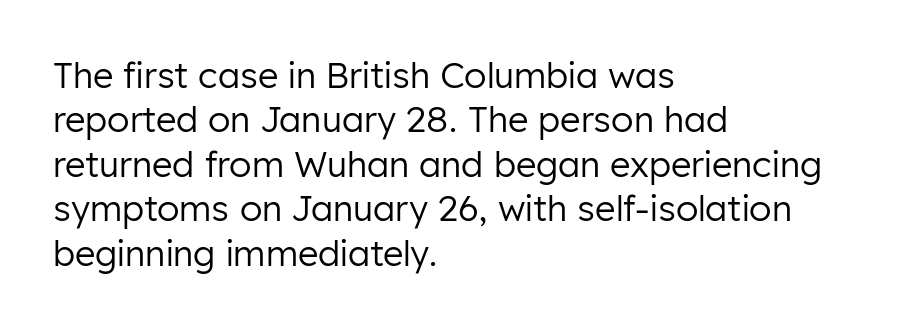
Q: Is the text bold? A: No.
Q: Is the text italic (slanted)? A: No, it is upright.
Q: Is the typeface a serif or a sans-serif typeface? A: Sans-serif.
Q: Is the text underlined? A: No.
Q: How is the paragraph aligned? A: Left-aligned.
Q: Is the spacing between letters normal or unusually wide? A: Normal.
Q: Is the spacing between lines tight, normal or loose? A: Normal.
Q: Width (condensed, normal, or wide)? A: Normal.
Q: Stroke contrast? A: Low.
Q: x-height? A: Medium.
Q: Monospaced? A: No.
